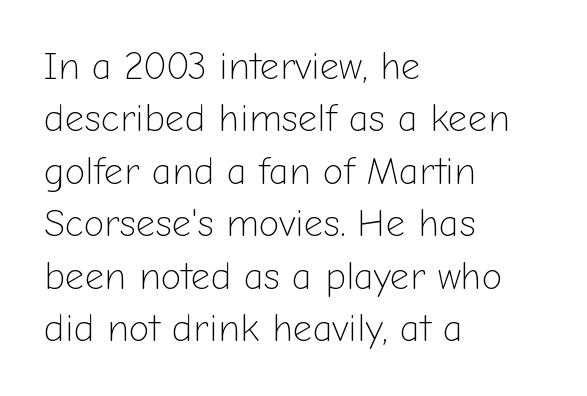
Does the copy run flush right? No — it runs flush left. The type sits square on the baseline with zero lean. Letter spacing: default. Just letters on the line, the space beneath them empty.
